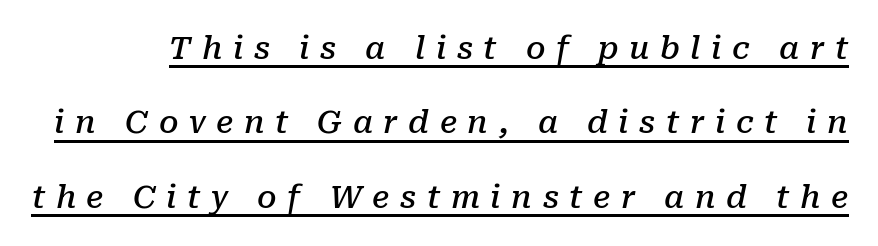
The face used here is proportionally spaced, like ordinary book or web type. These lines are composed in type with serifs. Leading: increased. Stems and bowls a touch heavier than normal — semibold. Observe the wide spacing: letters keep a clear distance from each other. This sample carries an underscore along the baseline area.
